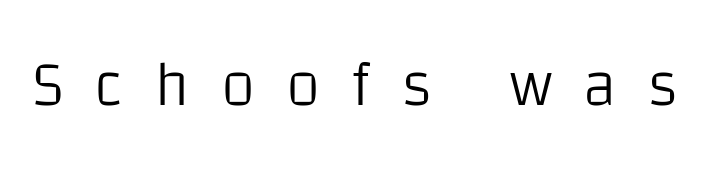
This is roman type, the default non-slanted kind. These lines are rendered in a variable-pitch font. A bare baseline throughout the passage. Vertical stems look standard width or narrower in stroke.
